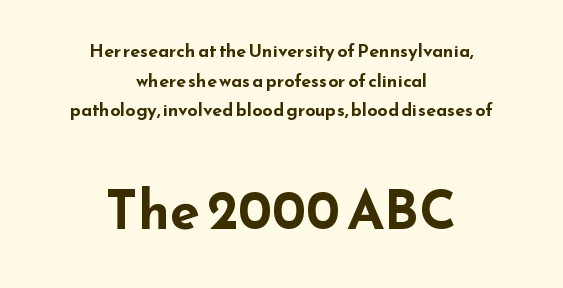
The space beneath each line is pristine and unruled. Standard letterfit; no display-style spreading of the glyphs. Each letter keeps its own natural width here, so spacing adapts to shape. Casual observation: everything's sitting right in the middle. Serifs: no, the terminals of the letterforms are clean.
